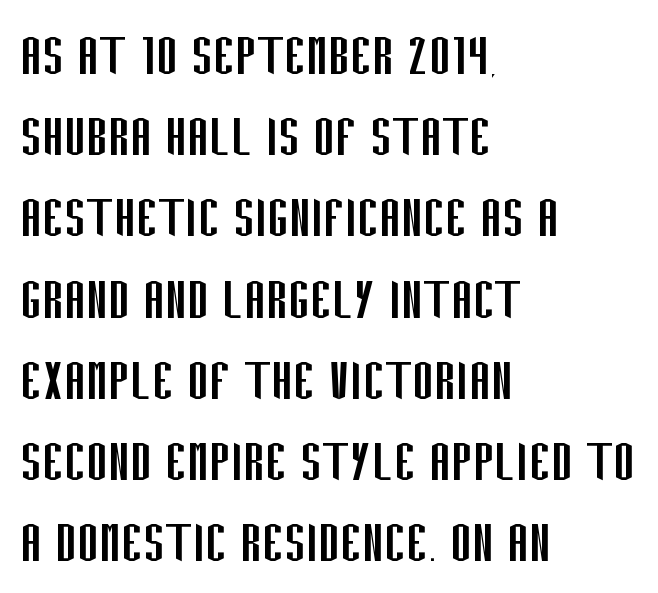
The image shows 65 px regular-weight, condensed sans-serif type, upright; set left-aligned, normal line spacing (1.25x), normal letter spacing, not underlined; low stroke contrast and a large x-height.
